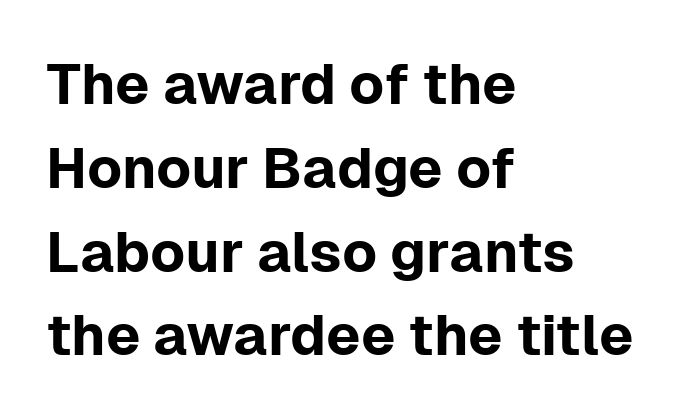
Is the letter spacing exaggerated? No — it looks like the ordinary default. Ordinary non-slanted type is in use. Is this a fixed-width face? No — the glyphs have proportional, varying widths. Line beginnings align vertically; line endings do not. I'd call this a sans setting — the letters go barefoot. Line spacing here is normal.
